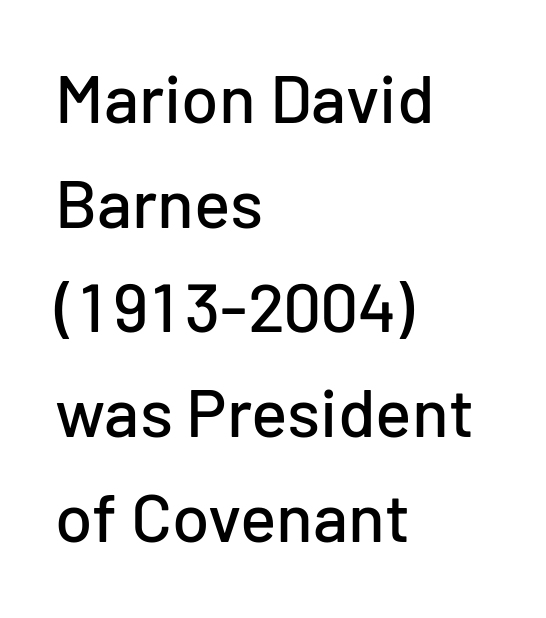
The image shows 68 px sans-serif type, upright; set left-aligned, normal line spacing (1.54x), normal letter spacing, not underlined; low stroke contrast and a medium x-height.
